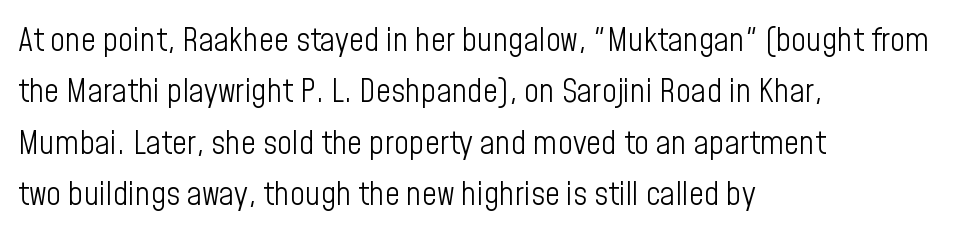
Q: Is the text bold? A: No.
Q: Is the text italic (slanted)? A: No, it is upright.
Q: Is the typeface a serif or a sans-serif typeface? A: Sans-serif.
Q: Is the text underlined? A: No.
Q: How is the paragraph aligned? A: Left-aligned.
Q: Is the spacing between letters normal or unusually wide? A: Normal.
Q: Is the spacing between lines tight, normal or loose? A: Normal.
Q: Width (condensed, normal, or wide)? A: Condensed.
Q: Stroke contrast? A: Low.
Q: x-height? A: Medium.
Q: Monospaced? A: No.
